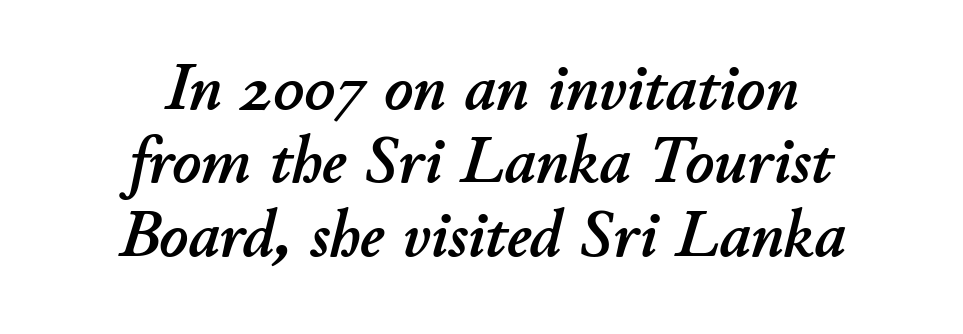
Q: Is the text italic (slanted)? A: Yes, it leans right by about 11 degrees.
Q: Is the text underlined? A: No.
Q: How is the paragraph aligned? A: Centered.
Q: Is the spacing between letters normal or unusually wide? A: Normal.
Q: Is the spacing between lines tight, normal or loose? A: Tight.
Q: Width (condensed, normal, or wide)? A: Normal.
Q: Stroke contrast? A: Low.
Q: x-height? A: Small.
Q: Monospaced? A: No.
